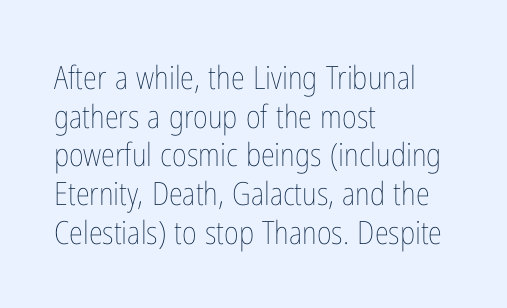
Quick note: underline off. Notice how the passage keeps a crisp vertical edge on the left only. Designer's note — italics off, roman on. The strokes carry an ordinary text weight at most. These lines are rendered in a variable-pitch font.
